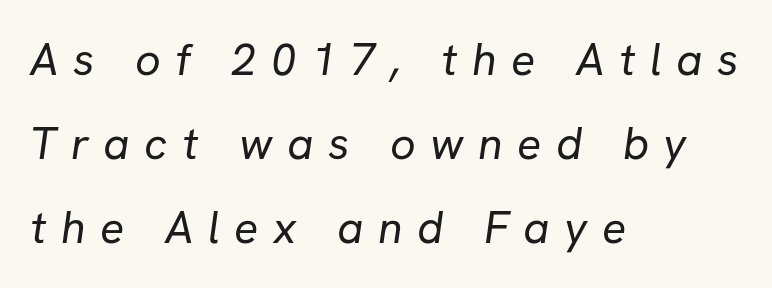
Display-style spreading of the glyphs; the letterfit is very open. This sample has the flowing, uneven cadence of proportional lettering. The typesetter chose a ragged-right arrangement here. Check the space under the baseline: it is left empty.
